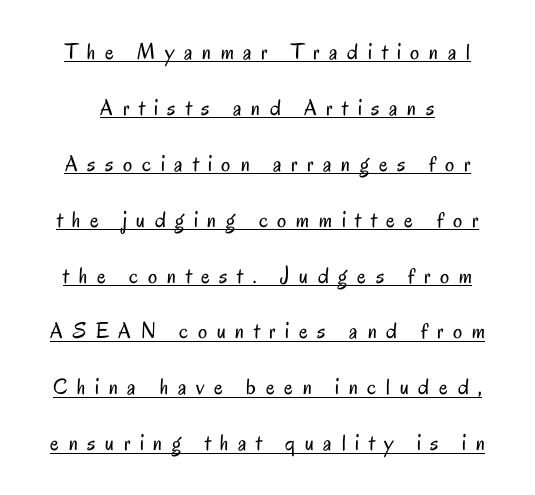
{"italic": "no", "bold": "no", "underline": "yes", "line_spacing": "loose", "line_spacing_ratio": 2.43, "letter_spacing": "wide", "letter_spacing_em": 0.42, "glyph_px": 23}
